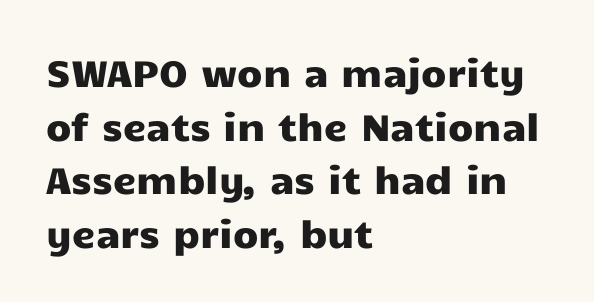
{"serif": "no", "italic": "no", "width": "wide", "stroke_contrast": "low", "x_height": "medium", "monospaced": "no", "underline": "no", "align": "left", "line_spacing": "normal", "line_spacing_ratio": 1.45, "letter_spacing": "normal", "letter_spacing_em": 0.0, "glyph_px": 37}
